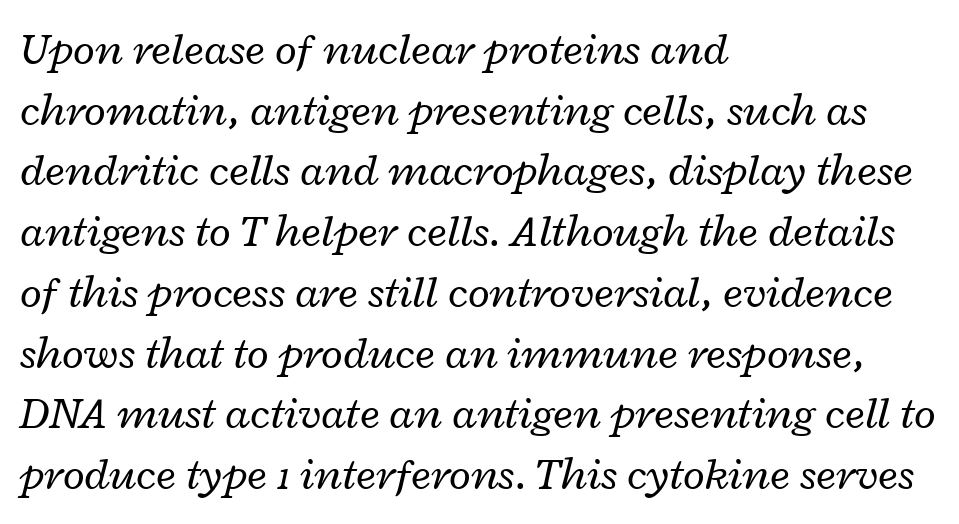
The image shows 45 px regular-weight, wide type, italic (leaning right); set left-aligned, normal line spacing (1.35x), normal letter spacing, not underlined; low stroke contrast and a medium x-height.
